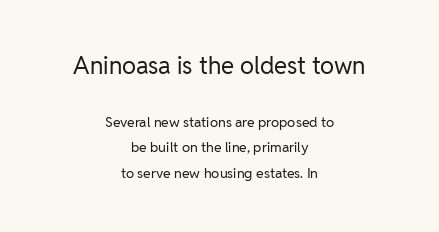
Q: Is the text bold? A: No.
Q: Is the text italic (slanted)? A: No, it is upright.
Q: Is the text underlined? A: No.
Q: How is the paragraph aligned? A: Centered.
Q: Is the spacing between letters normal or unusually wide? A: Normal.
Q: Which block of text is set in a larger size, the first (top) or the second (bottom)? A: The first (top) one.
